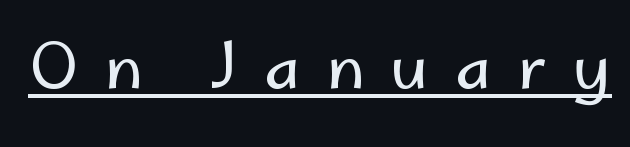
Q: Is the text bold? A: No.
Q: Is the text italic (slanted)? A: No, it is upright.
Q: Is the typeface a serif or a sans-serif typeface? A: Sans-serif.
Q: Is the text underlined? A: Yes.
Q: Is the spacing between letters normal or unusually wide? A: Unusually wide.
Q: Width (condensed, normal, or wide)? A: Normal.
Q: Stroke contrast? A: Low.
Q: x-height? A: Small.
Q: Monospaced? A: No.
